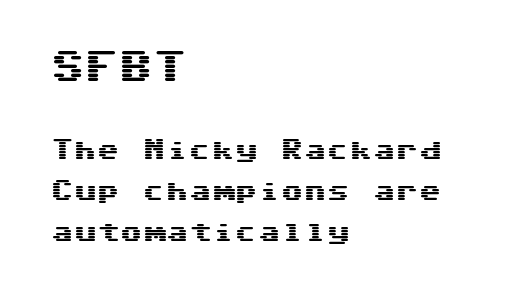
{"serif": "no", "italic": "no", "width": "wide", "stroke_contrast": "medium", "x_height": "medium", "monospaced": "yes", "underline": "no", "align": "left", "line_spacing_ratio": 1.77, "letter_spacing": "normal", "letter_spacing_em": 0.0, "larger_block": "first", "size_ratio": 1.48, "glyph_px": 34}
